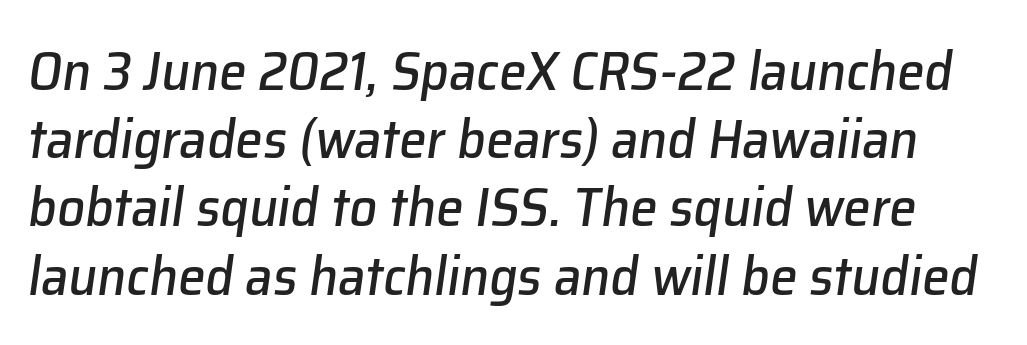
The horizontal fit of the characters is conventional and even. Note the varied advance widths — an 'i' is clearly narrower than an 'm'. Emphasis-style slanted type is in use. Unmarked baselines from the first word to the last.
